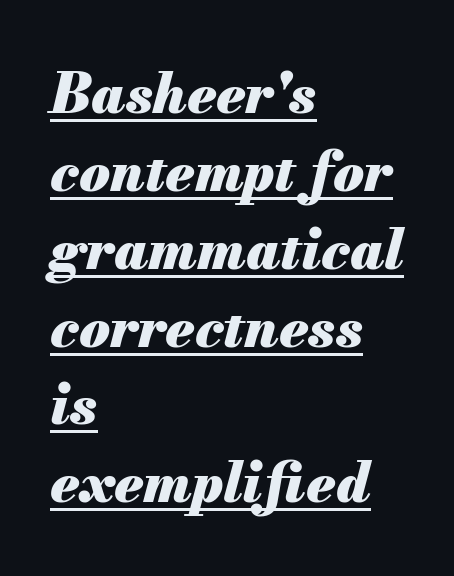
A typesetter would call this proportional, since set widths differ per character. Students, observe the line beneath the letters — that is underlining. A classic flush-left, rag-right setting is used for this passage. Whoever set this chose a conventional vertical rhythm.
